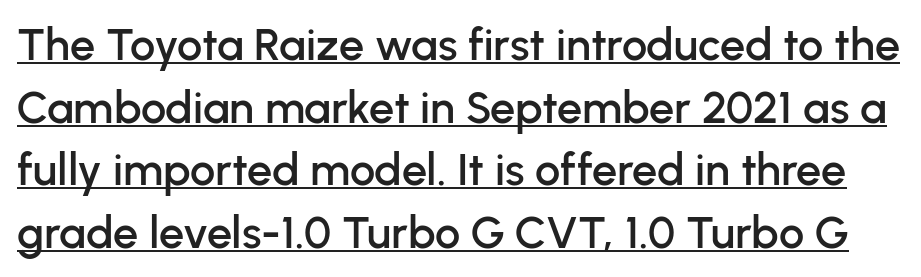
{"serif": "no", "italic": "no", "width": "normal", "stroke_contrast": "low", "x_height": "medium", "monospaced": "no", "underline": "yes", "line_spacing": "normal", "line_spacing_ratio": 1.39, "letter_spacing": "normal", "letter_spacing_em": 0.0, "glyph_px": 45}
